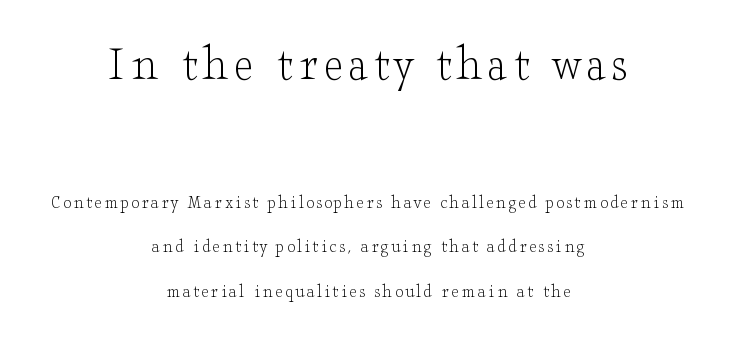
The image shows 51 px light, wide serif type, upright; set centered, loose line spacing (2.23x), not underlined; the first (top) block is 2.55x larger; low stroke contrast and a small x-height.
